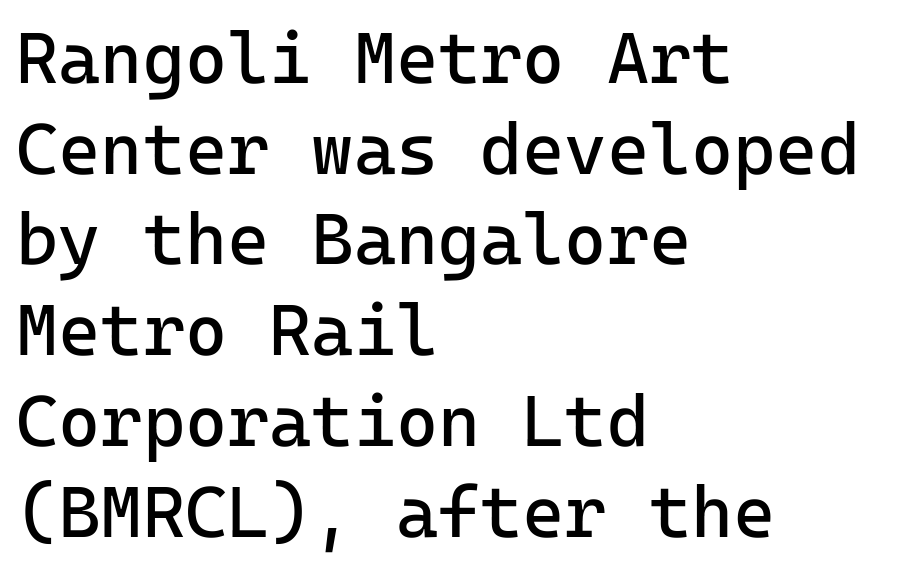
Q: Is the text bold? A: No.
Q: Is the text italic (slanted)? A: No, it is upright.
Q: Is the typeface a serif or a sans-serif typeface? A: Sans-serif.
Q: Is the text underlined? A: No.
Q: How is the paragraph aligned? A: Left-aligned.
Q: Is the spacing between letters normal or unusually wide? A: Normal.
Q: Is the spacing between lines tight, normal or loose? A: Normal.
Q: Width (condensed, normal, or wide)? A: Normal.
Q: Stroke contrast? A: Low.
Q: x-height? A: Medium.
Q: Monospaced? A: Yes.
